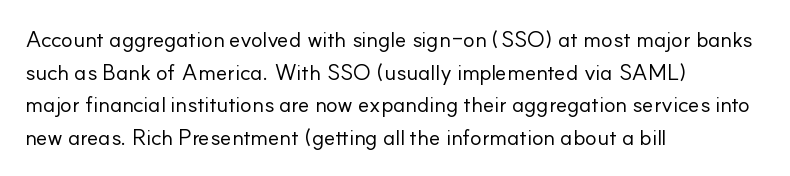
{"italic": "no", "bold": "no", "underline": "no", "align": "left", "line_spacing": "normal", "line_spacing_ratio": 1.48, "letter_spacing": "normal", "letter_spacing_em": 0.0, "glyph_px": 22}
